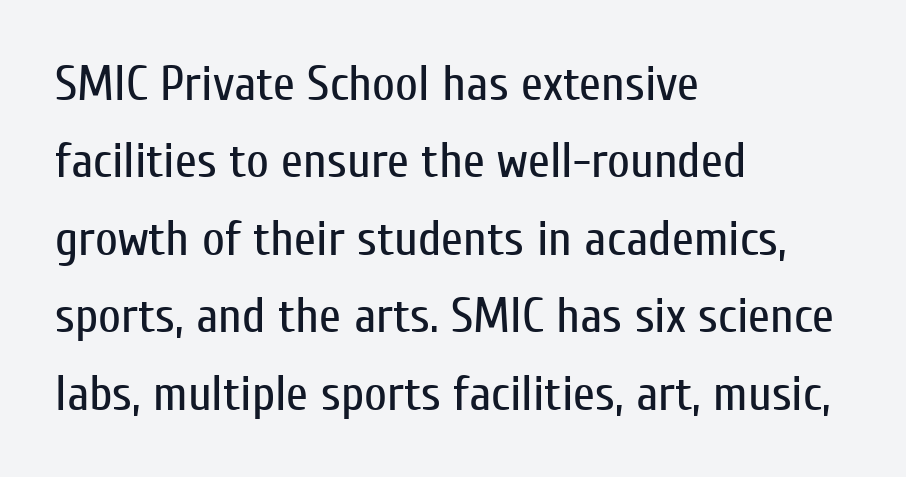
The image shows 50 px regular-weight, condensed sans-serif type, upright; set left-aligned, normal line spacing (1.55x), normal letter spacing, not underlined; low stroke contrast and a medium x-height.
